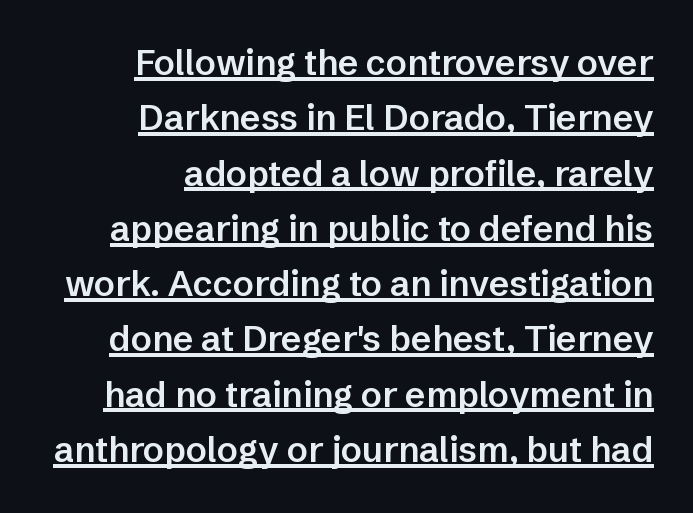
The image shows 35 px semibold sans-serif type, upright; set right-aligned, normal line spacing (1.58x), normal letter spacing, underlined; low stroke contrast and a medium x-height.
